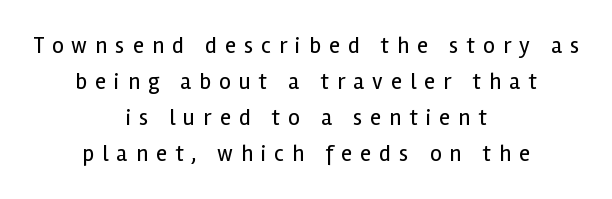
{"italic": "no", "bold": "no", "underline": "no", "align": "center", "line_spacing": "normal", "line_spacing_ratio": 1.56, "letter_spacing": "wide", "letter_spacing_em": 0.35, "glyph_px": 23}
